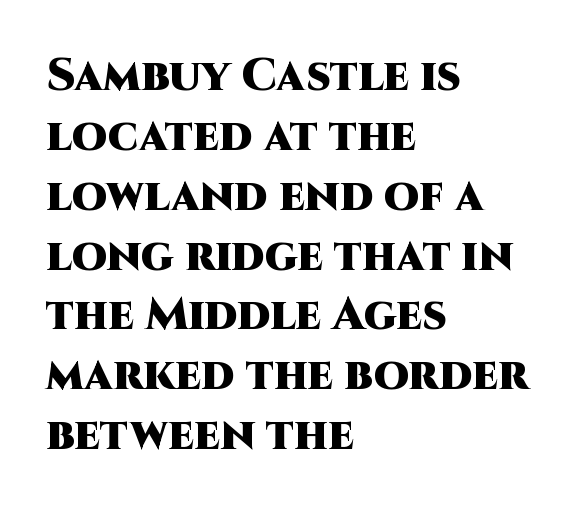
Q: Is the text bold? A: Yes.
Q: Is the text italic (slanted)? A: No, it is upright.
Q: Is the typeface a serif or a sans-serif typeface? A: Sans-serif.
Q: Is the text underlined? A: No.
Q: How is the paragraph aligned? A: Left-aligned.
Q: Is the spacing between letters normal or unusually wide? A: Normal.
Q: Is the spacing between lines tight, normal or loose? A: Normal.
Q: Width (condensed, normal, or wide)? A: Normal.
Q: Stroke contrast? A: High.
Q: x-height? A: Large.
Q: Monospaced? A: No.
